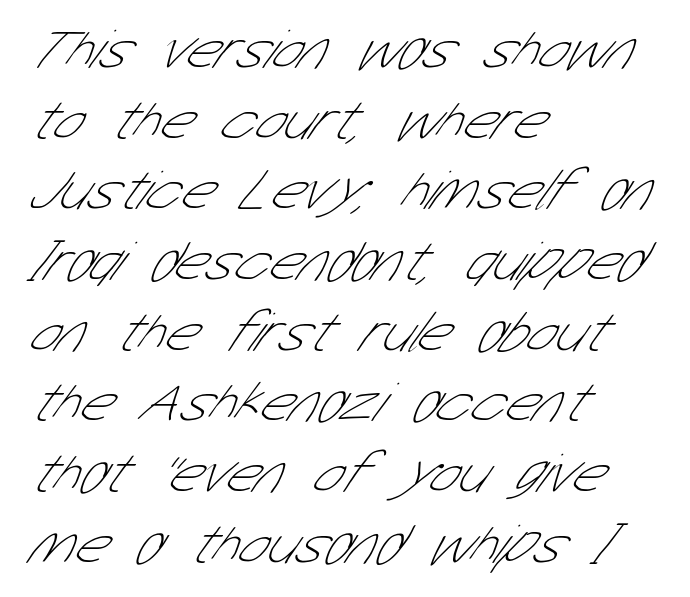
{"serif": "no", "bold": "no", "weight": "thin", "width": "condensed", "stroke_contrast": "low", "x_height": "medium", "monospaced": "no", "underline": "no", "align": "left", "line_spacing_ratio": 1.24, "letter_spacing": "normal", "letter_spacing_em": 0.0, "glyph_px": 57}
